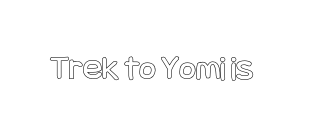
The image shows 36 px condensed type, upright; set normal letter spacing, not underlined; a large x-height.
